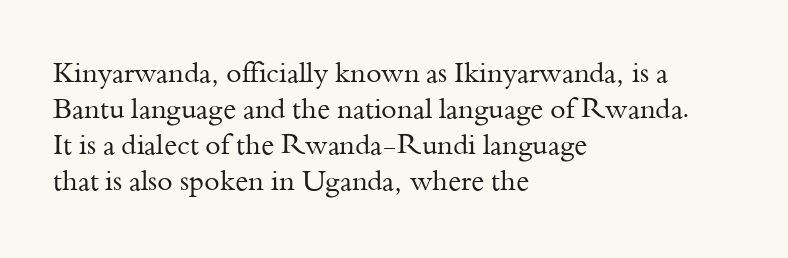
Q: Is the text bold? A: No.
Q: Is the text italic (slanted)? A: No, it is upright.
Q: Is the typeface a serif or a sans-serif typeface? A: Serif.
Q: Is the text underlined? A: No.
Q: How is the paragraph aligned? A: Left-aligned.
Q: Is the spacing between letters normal or unusually wide? A: Normal.
Q: Is the spacing between lines tight, normal or loose? A: Normal.
Q: Width (condensed, normal, or wide)? A: Normal.
Q: Stroke contrast? A: Medium.
Q: x-height? A: Small.
Q: Monospaced? A: No.
